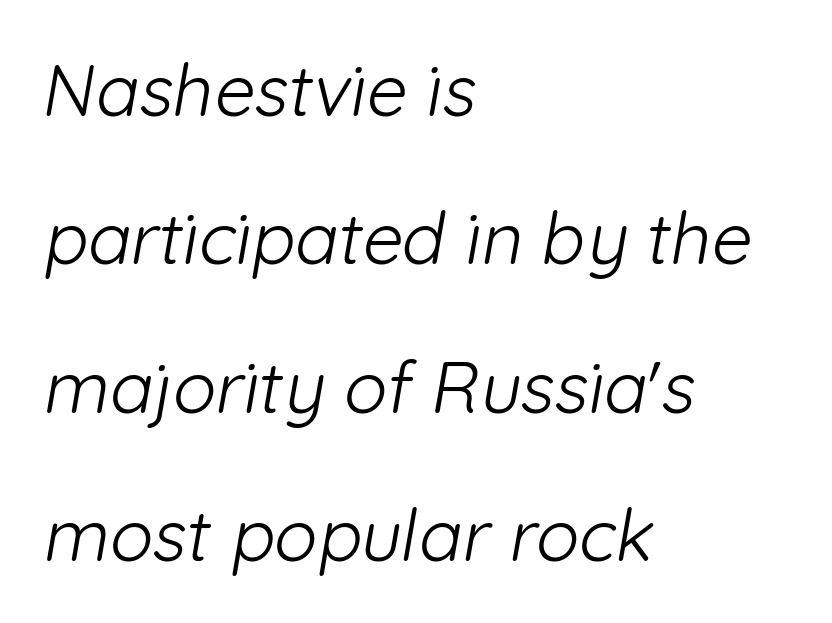
The image shows 72 px light sans-serif type; set left-aligned, loose line spacing (2.06x), normal letter spacing, not underlined; low stroke contrast and a medium x-height.
